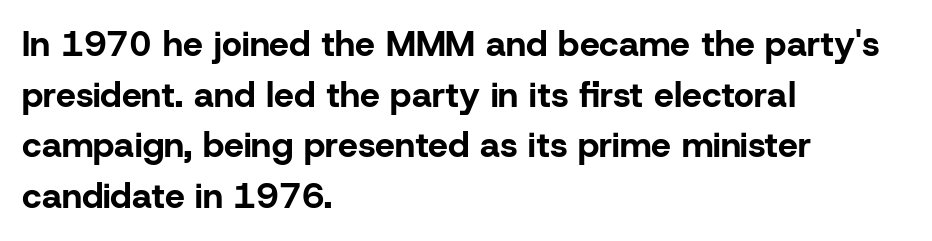
Q: Is the text bold? A: Yes.
Q: Is the text italic (slanted)? A: No, it is upright.
Q: Is the typeface a serif or a sans-serif typeface? A: Sans-serif.
Q: Is the text underlined? A: No.
Q: How is the paragraph aligned? A: Left-aligned.
Q: Is the spacing between letters normal or unusually wide? A: Normal.
Q: Is the spacing between lines tight, normal or loose? A: Normal.
Q: Width (condensed, normal, or wide)? A: Normal.
Q: Stroke contrast? A: Low.
Q: x-height? A: Medium.
Q: Monospaced? A: No.
